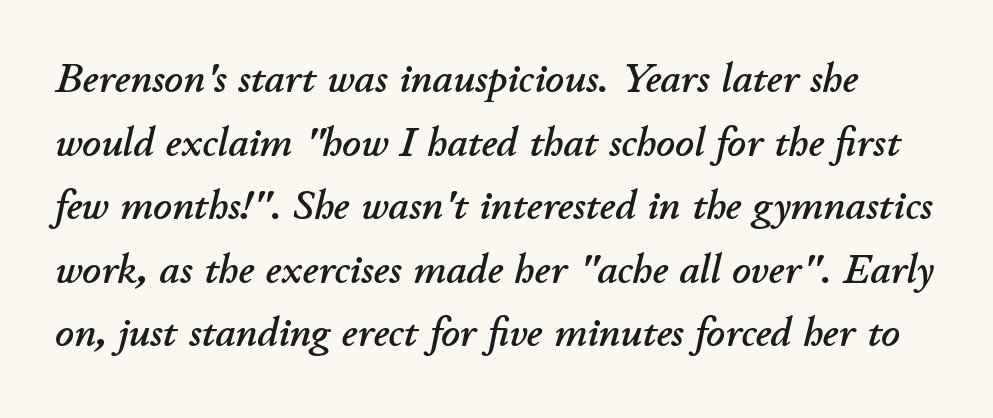
{"italic": "yes", "lean": "right", "slant_degrees": 11, "width": "normal", "stroke_contrast": "low", "x_height": "small", "monospaced": "no", "underline": "no", "line_spacing": "normal", "line_spacing_ratio": 1.55, "letter_spacing": "normal", "letter_spacing_em": 0.0, "glyph_px": 41}
